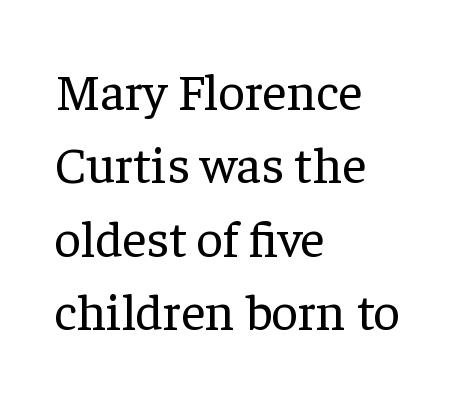
{"serif": "yes", "italic": "no", "bold": "no", "weight": "regular", "width": "normal", "stroke_contrast": "low", "x_height": "medium", "monospaced": "no", "underline": "no", "align": "left", "line_spacing": "normal", "line_spacing_ratio": 1.41, "letter_spacing": "normal", "letter_spacing_em": 0.0, "glyph_px": 52}
